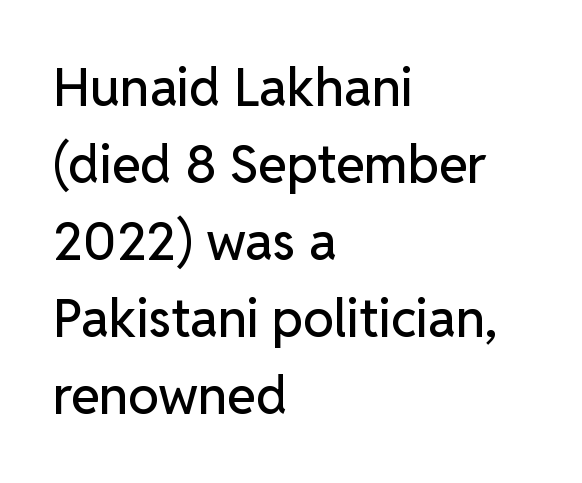
The image shows 52 px sans-serif type, upright; set left-aligned, normal line spacing (1.48x), normal letter spacing, not underlined; low stroke contrast and a medium x-height.
